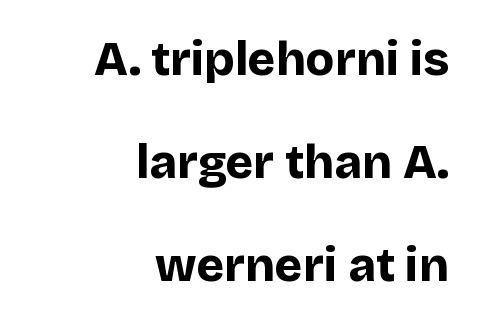
Q: Is the text bold? A: Yes.
Q: Is the text italic (slanted)? A: No, it is upright.
Q: Is the typeface a serif or a sans-serif typeface? A: Sans-serif.
Q: Is the text underlined? A: No.
Q: How is the paragraph aligned? A: Right-aligned.
Q: Is the spacing between letters normal or unusually wide? A: Normal.
Q: Is the spacing between lines tight, normal or loose? A: Loose.
Q: Width (condensed, normal, or wide)? A: Normal.
Q: Stroke contrast? A: Low.
Q: x-height? A: Large.
Q: Monospaced? A: No.
